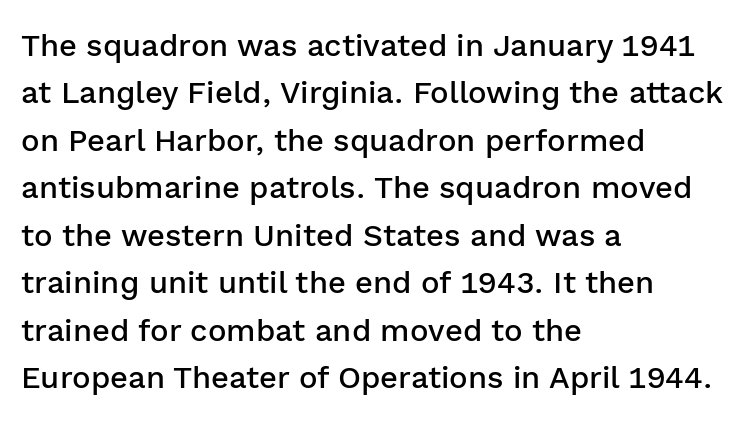
The image shows 31 px semibold sans-serif type, upright; set left-aligned, normal line spacing (1.53x), normal letter spacing, not underlined; low stroke contrast and a medium x-height.
